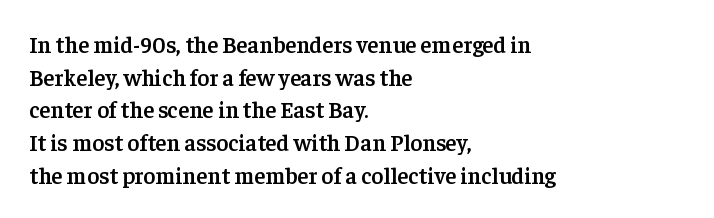
Q: Is the text bold? A: Semi-bold.
Q: Is the text italic (slanted)? A: No, it is upright.
Q: Is the text underlined? A: No.
Q: How is the paragraph aligned? A: Left-aligned.
Q: Is the spacing between letters normal or unusually wide? A: Normal.
Q: Is the spacing between lines tight, normal or loose? A: Normal.
